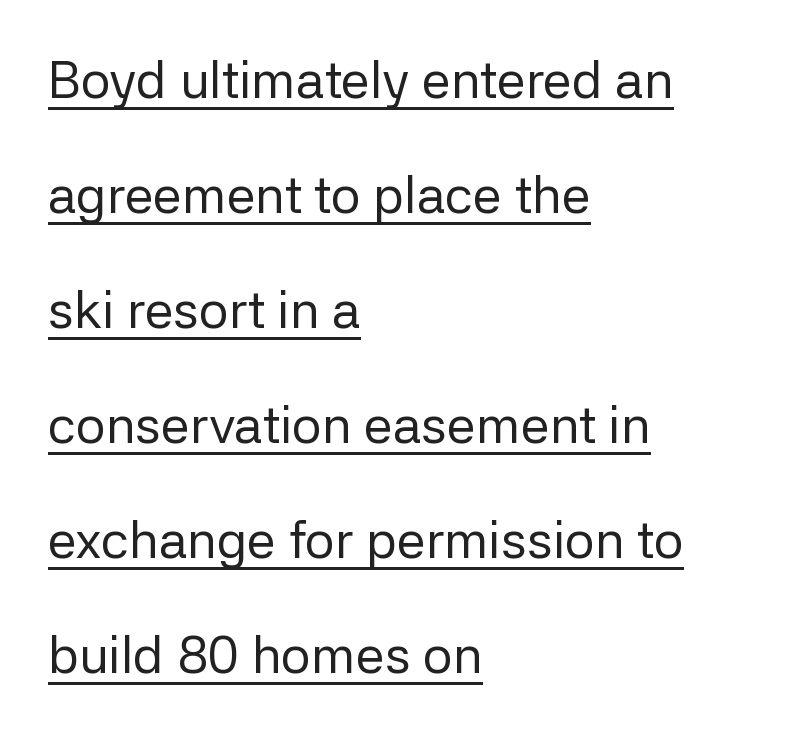
Caption: multi-line text, flush left, ragged right. Interline gaps are noticeably wide in this sample. The passage shown is underscored from start to finish. You could not count columns in this text — the font is proportionally spaced. How are the letters spaced? Ordinarily, with no added tracking.
